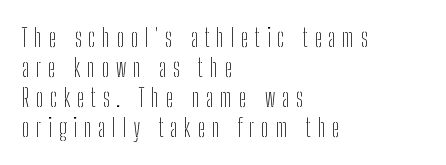
{"italic": "no", "bold": "no", "underline": "no", "align": "left", "line_spacing_ratio": 1.2, "letter_spacing": "wide", "letter_spacing_em": 0.27, "glyph_px": 25}
